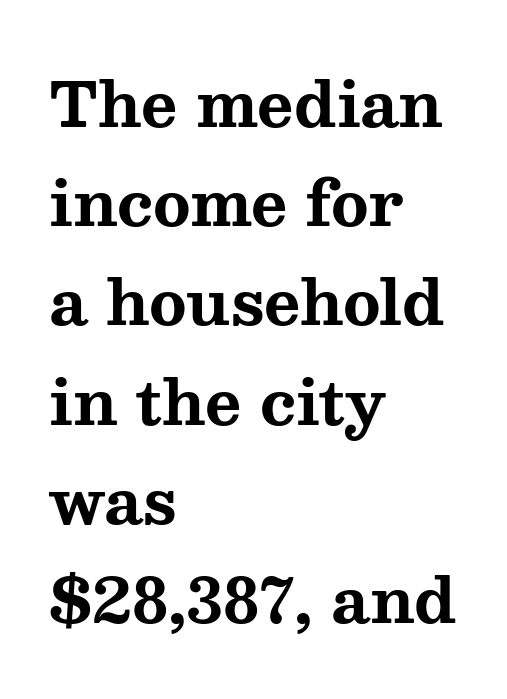
Q: Is the text bold? A: Yes.
Q: Is the text italic (slanted)? A: No, it is upright.
Q: Is the typeface a serif or a sans-serif typeface? A: Serif.
Q: Is the text underlined? A: No.
Q: How is the paragraph aligned? A: Left-aligned.
Q: Is the spacing between letters normal or unusually wide? A: Normal.
Q: Is the spacing between lines tight, normal or loose? A: Normal.
Q: Width (condensed, normal, or wide)? A: Wide.
Q: Stroke contrast? A: Medium.
Q: x-height? A: Medium.
Q: Monospaced? A: No.
